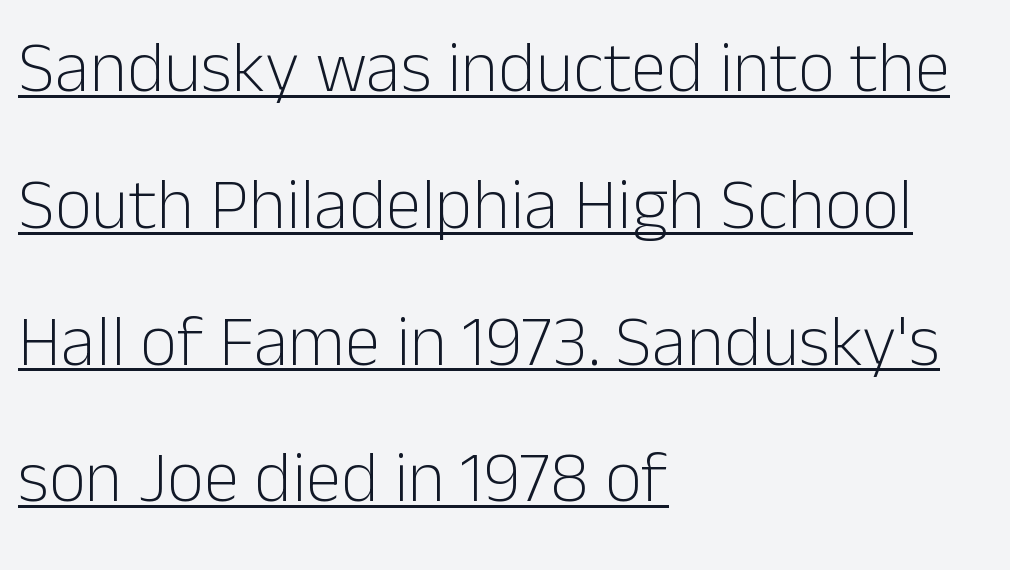
The image shows 72 px light sans-serif type, upright; set left-aligned, loose line spacing (1.9x), normal letter spacing, underlined; low stroke contrast and a medium x-height.
